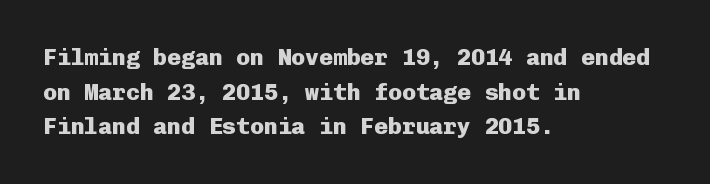
Q: Is the text bold? A: Yes.
Q: Is the text italic (slanted)? A: No, it is upright.
Q: Is the text underlined? A: No.
Q: How is the paragraph aligned? A: Left-aligned.
Q: Is the spacing between letters normal or unusually wide? A: Normal.
Q: Is the spacing between lines tight, normal or loose? A: Normal.
